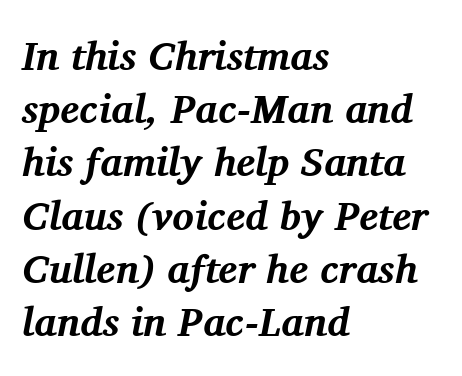
{"serif": "yes", "italic": "yes", "lean": "right", "slant_degrees": 11, "bold": "yes", "weight": "bold", "width": "normal", "stroke_contrast": "medium", "x_height": "medium", "monospaced": "no", "underline": "no", "align": "left", "line_spacing": "normal", "line_spacing_ratio": 1.33, "letter_spacing": "normal", "letter_spacing_em": 0.0, "glyph_px": 40}
